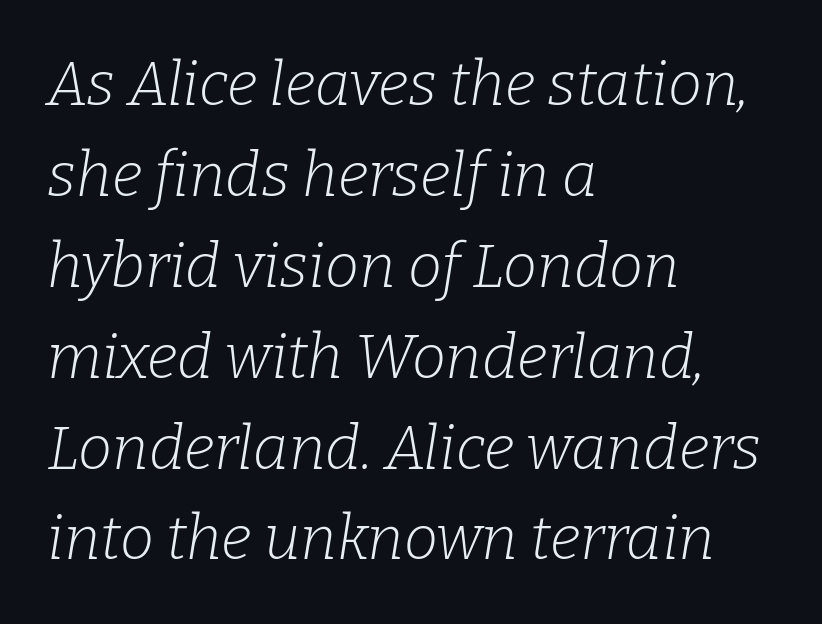
Q: Is the text bold? A: No.
Q: Is the text italic (slanted)? A: Yes, it leans right by about 9 degrees.
Q: Is the typeface a serif or a sans-serif typeface? A: Serif.
Q: Is the text underlined? A: No.
Q: How is the paragraph aligned? A: Left-aligned.
Q: Is the spacing between letters normal or unusually wide? A: Normal.
Q: Is the spacing between lines tight, normal or loose? A: Normal.
Q: Width (condensed, normal, or wide)? A: Normal.
Q: Stroke contrast? A: Low.
Q: x-height? A: Medium.
Q: Monospaced? A: No.
